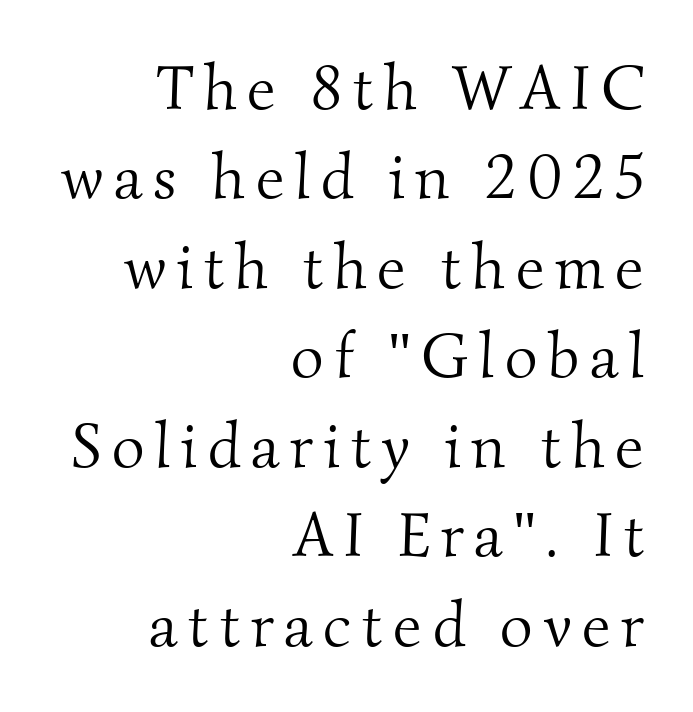
The image shows 63 px light serif type; set right-aligned, normal line spacing (1.42x), not underlined; medium stroke contrast and a small x-height.
